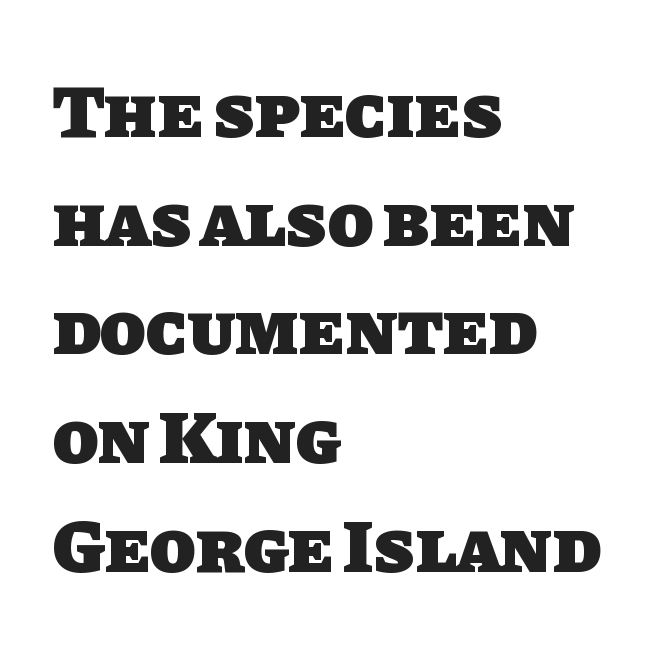
The image shows 75 px heavy sans-serif type; set left-aligned, normal line spacing (1.45x), normal letter spacing, not underlined; low stroke contrast and a large x-height.
